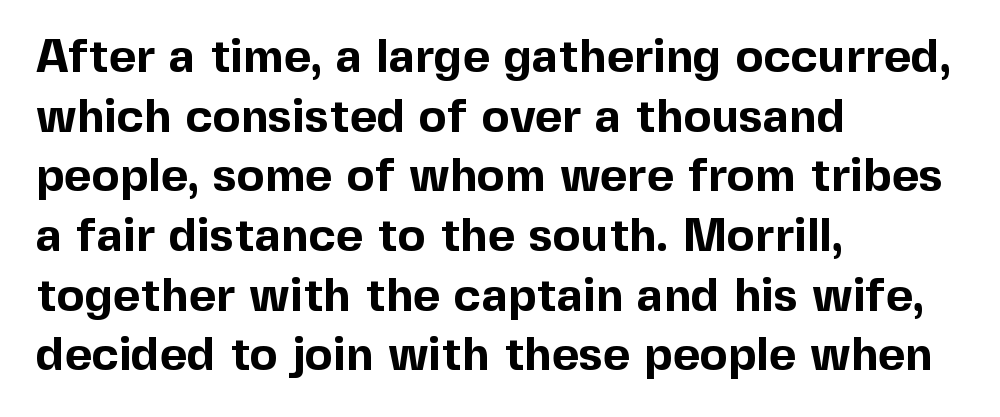
Q: Is the text bold? A: Yes.
Q: Is the text italic (slanted)? A: No, it is upright.
Q: Is the typeface a serif or a sans-serif typeface? A: Sans-serif.
Q: Is the text underlined? A: No.
Q: How is the paragraph aligned? A: Left-aligned.
Q: Is the spacing between letters normal or unusually wide? A: Normal.
Q: Is the spacing between lines tight, normal or loose? A: Normal.
Q: Width (condensed, normal, or wide)? A: Normal.
Q: x-height? A: Medium.
Q: Monospaced? A: No.
